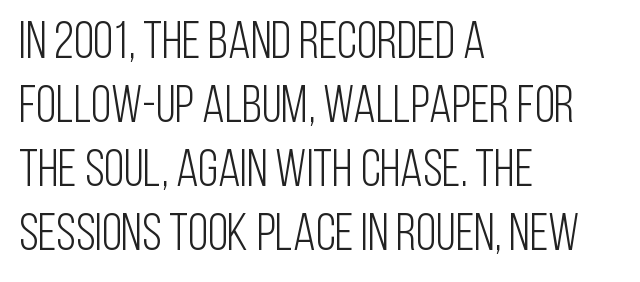
The image shows 52 px light, condensed sans-serif type, upright; set left-aligned, line spacing 1.23x, normal letter spacing, not underlined; low stroke contrast and a large x-height.
